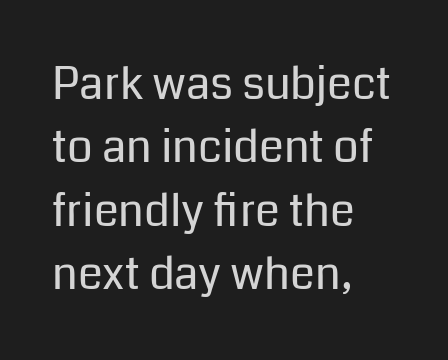
The image shows 45 px regular-weight sans-serif type, upright; set left-aligned, normal line spacing (1.41x), normal letter spacing, not underlined; low stroke contrast and a medium x-height.
